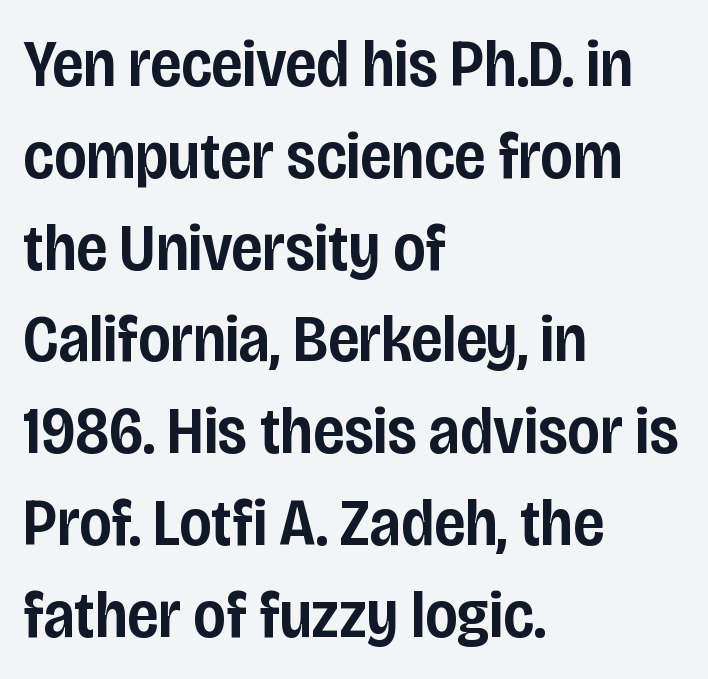
{"serif": "no", "italic": "no", "bold": "semi", "weight": "semibold", "width": "condensed", "stroke_contrast": "low", "x_height": "large", "monospaced": "no", "underline": "no", "align": "left", "line_spacing": "normal", "line_spacing_ratio": 1.37, "letter_spacing": "normal", "letter_spacing_em": 0.0, "glyph_px": 67}
